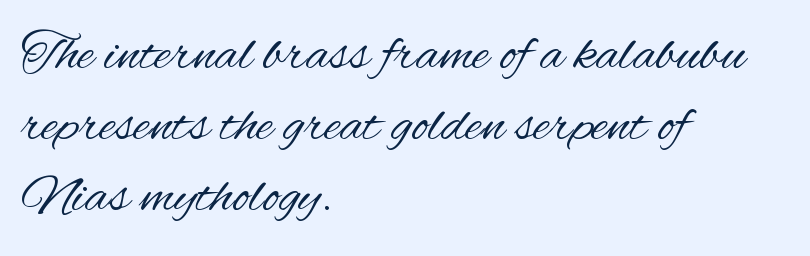
Q: Is the text bold? A: No.
Q: Is the text italic (slanted)? A: Yes.
Q: Is the typeface a serif or a sans-serif typeface? A: Sans-serif.
Q: Is the text underlined? A: No.
Q: How is the paragraph aligned? A: Left-aligned.
Q: Is the spacing between letters normal or unusually wide? A: Normal.
Q: Is the spacing between lines tight, normal or loose? A: Normal.
Q: Width (condensed, normal, or wide)? A: Condensed.
Q: Stroke contrast? A: Medium.
Q: x-height? A: Small.
Q: Monospaced? A: No.
